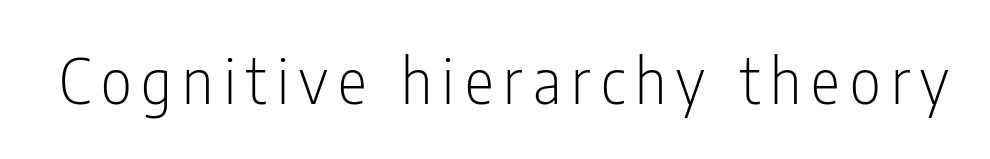
Q: Is the text bold? A: No.
Q: Is the text italic (slanted)? A: No, it is upright.
Q: Is the typeface a serif or a sans-serif typeface? A: Sans-serif.
Q: Is the text underlined? A: No.
Q: Width (condensed, normal, or wide)? A: Condensed.
Q: Stroke contrast? A: Low.
Q: x-height? A: Medium.
Q: Monospaced? A: No.
